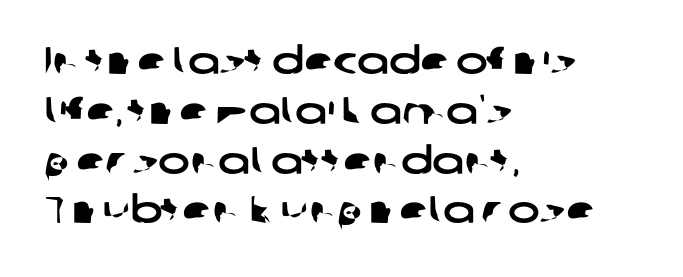
The image shows 38 px wide sans-serif type; set left-aligned, normal line spacing (1.31x), normal letter spacing, not underlined; low stroke contrast and a medium x-height.
